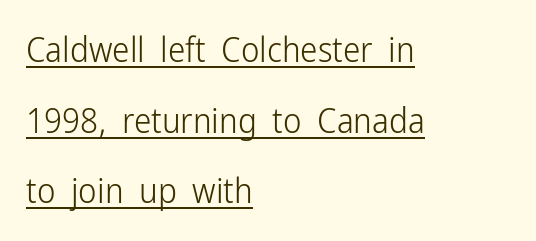
{"serif": "no", "italic": "no", "bold": "no", "weight": "light", "width": "condensed", "stroke_contrast": "low", "x_height": "medium", "monospaced": "no", "underline": "yes", "align": "left", "line_spacing": "loose", "line_spacing_ratio": 2.02, "letter_spacing": "normal", "letter_spacing_em": 0.0, "glyph_px": 35}
